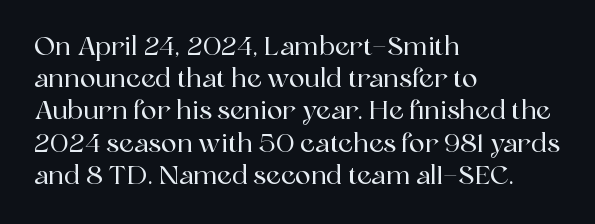
You could call the tracking neutral — neither tight nor loose. Posture: upright roman. Which margin do the lines hug? The left one — the right edge is uneven. Decoration check: the copy has no underline.
